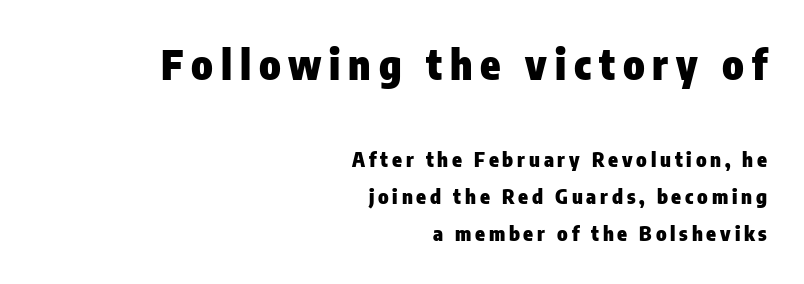
The image shows 41 px heavy, condensed sans-serif type, upright; set right-aligned, line spacing 1.86x, not underlined; the first (top) block is 2.05x larger; low stroke contrast and a medium x-height.
